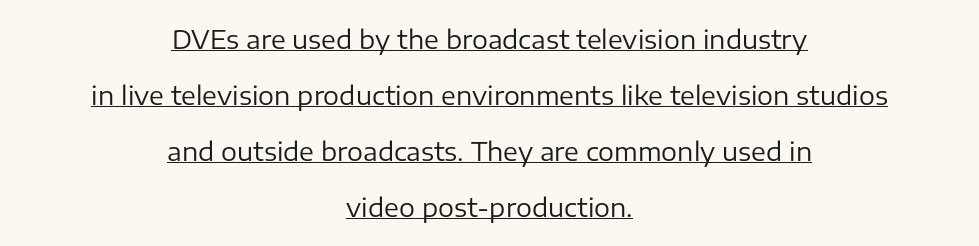
The passage shown is underscored from start to finish. Characters remain perfectly vertical along every line. Glyph-to-glyph distance matches everyday printed text. Teacher's note: observe the equal gaps on both sides — that is centered alignment.
